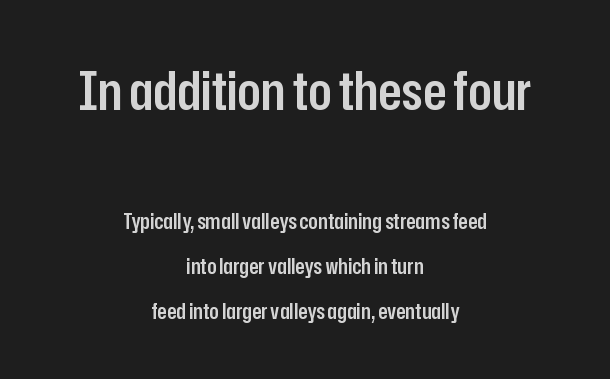
The image shows 54 px semibold, condensed sans-serif type, upright; set centered, loose line spacing (2.05x), normal letter spacing, not underlined; the first (top) block is 2.45x larger; low stroke contrast and a medium x-height.
